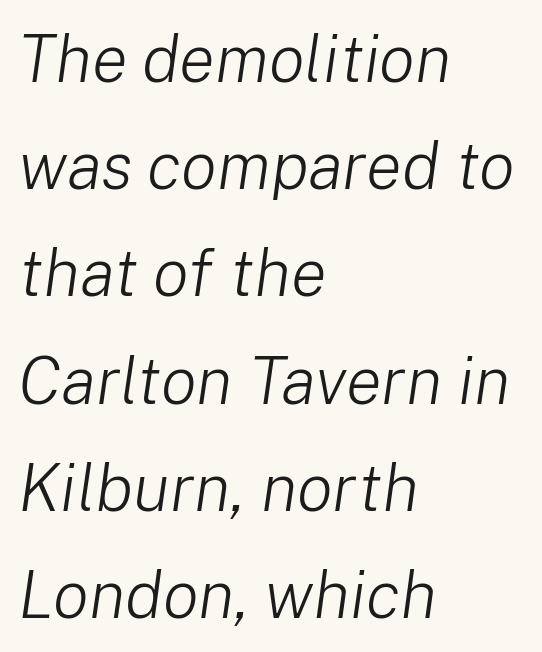
Q: Is the text bold? A: No.
Q: Is the text italic (slanted)? A: Yes, it leans right by about 8 degrees.
Q: Is the text underlined? A: No.
Q: How is the paragraph aligned? A: Left-aligned.
Q: Is the spacing between letters normal or unusually wide? A: Normal.
Q: Is the spacing between lines tight, normal or loose? A: Normal.
Q: Width (condensed, normal, or wide)? A: Normal.
Q: Stroke contrast? A: Low.
Q: x-height? A: Medium.
Q: Monospaced? A: No.
